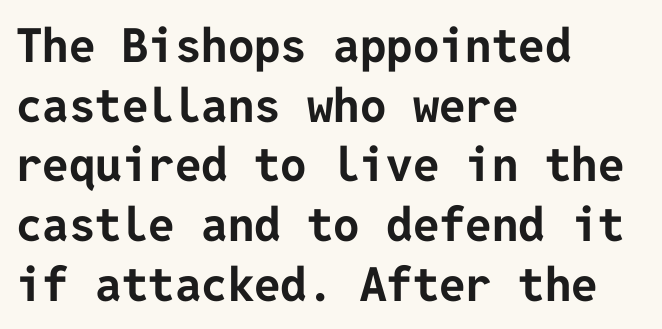
The letters stand straight up with perfectly vertical stems. Honestly, there is no underline to notice here at all. You could call the tracking neutral — neither tight nor loose. The characters look thick and weighty, a clear bold. Casual observation: everything's shoved over to the left.
